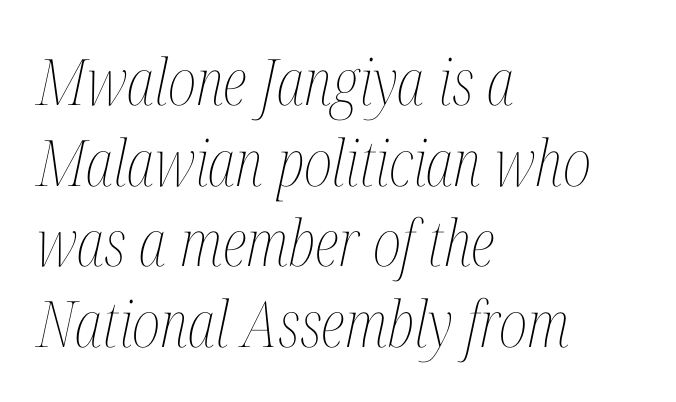
The strokes are not fattened; the text isn't bold. Letters rest on an invisible, unmarked baseline. Characters are canted at an angle relative to the baseline's perpendicular. Do the characters align in a grid? No, the font is proportional.
